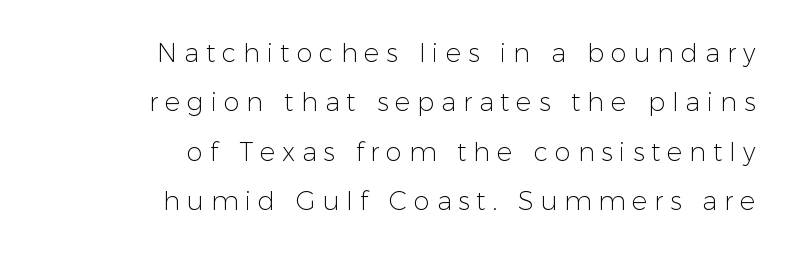
The image shows 26 px text type, upright; set right-aligned, loose line spacing (1.9x), unusually wide letter spacing (+0.26 em), not underlined.
